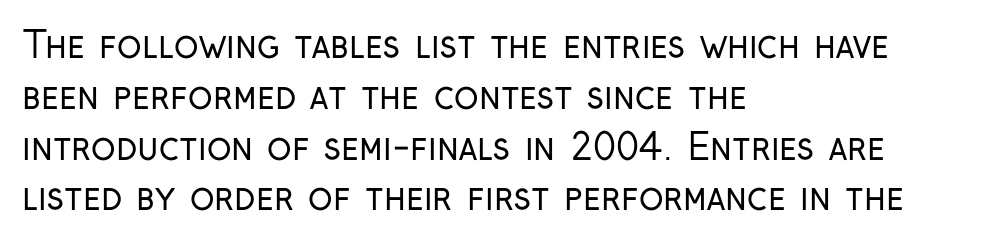
{"serif": "no", "italic": "no", "bold": "no", "weight": "regular", "width": "condensed", "stroke_contrast": "low", "x_height": "medium", "monospaced": "no", "underline": "no", "align": "left", "line_spacing": "normal", "line_spacing_ratio": 1.41, "letter_spacing": "normal", "letter_spacing_em": 0.0, "glyph_px": 36}
